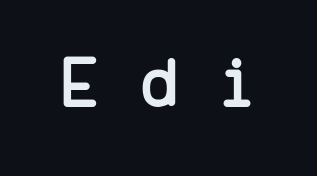
The passage shown is typed in a monospace face where columns stay perfectly aligned. Nope, not italic — everything's standing straight. The face used here is rendered with a markedly widened letterfit. Are there feet on the stems? There aren't — it's a sans.
